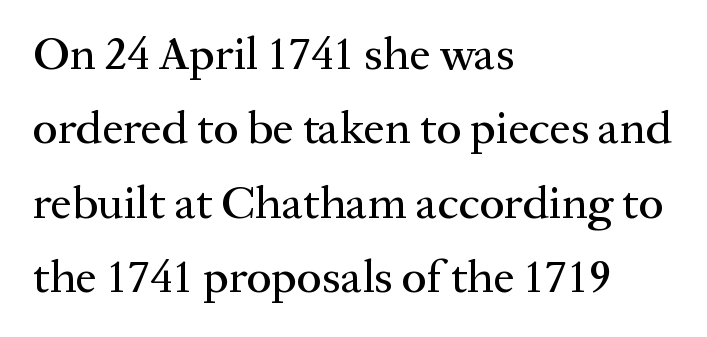
The image shows 47 px serif type, upright; set left-aligned, normal line spacing (1.58x), normal letter spacing, not underlined; medium stroke contrast and a medium x-height.
